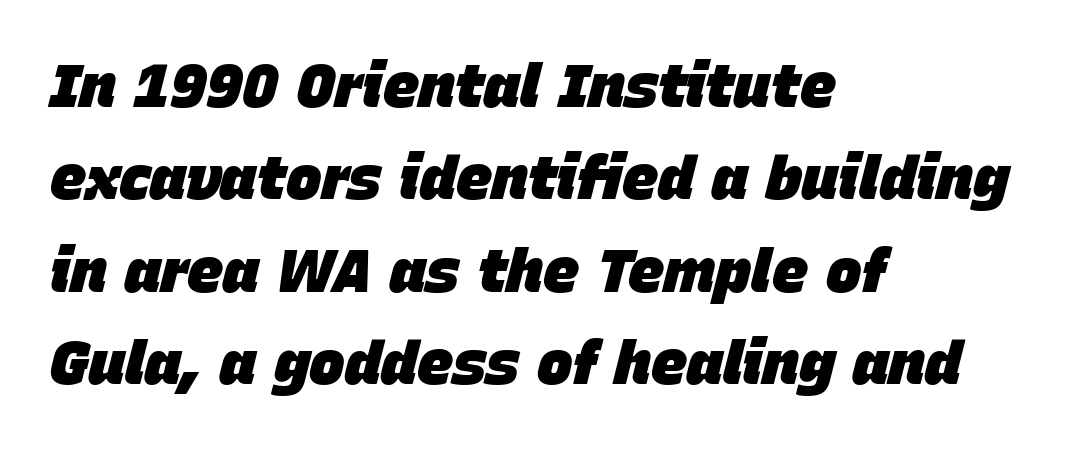
The image shows 60 px heavy type, italic (leaning right); set left-aligned, normal line spacing (1.54x), normal letter spacing, not underlined; low stroke contrast and a large x-height.
